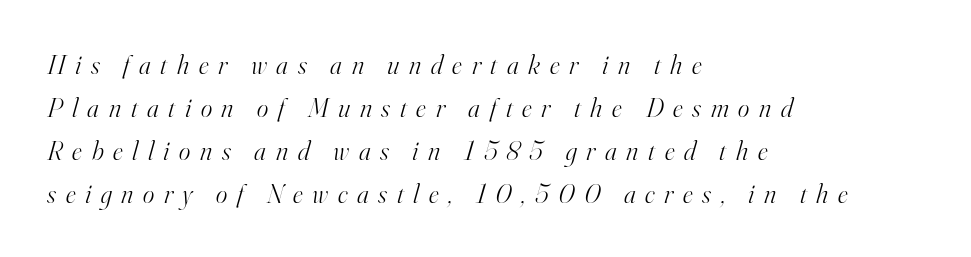
The image shows 27 px text type, italic (leaning right); set left-aligned, normal line spacing (1.59x), unusually wide letter spacing (+0.36 em), not underlined.
